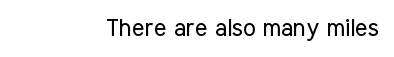
Only glyphs here, with clear space below each row. Notice how the stems are strictly vertical — no italics here. Between one letter and the next there's only the usual sliver of space. Is this a heavy cut? Hardly; it is regular or lighter.
